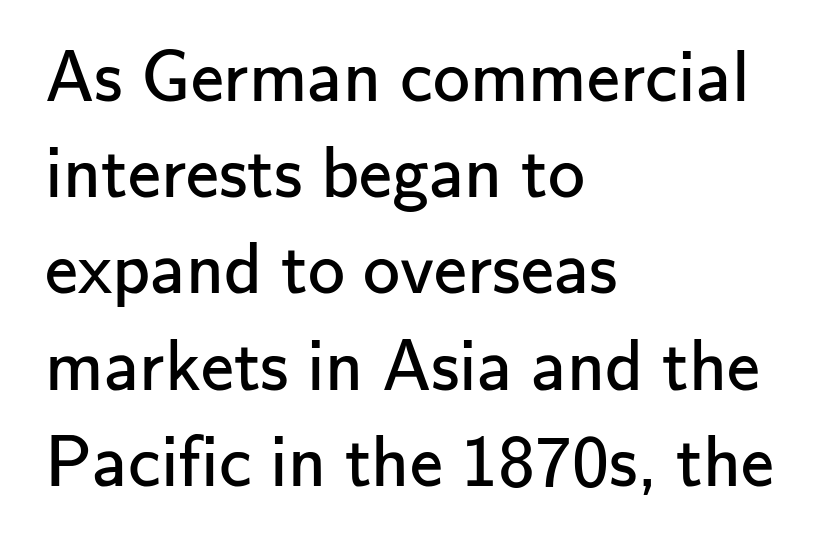
You could not count columns in this text — the font is proportionally spaced. This rendering employs a face without finishing strokes, i.e., a sans-serif. Do the letters lean? They stand straight. The baseline area is clear. How would I describe the line gaps? Plain and ordinary.
